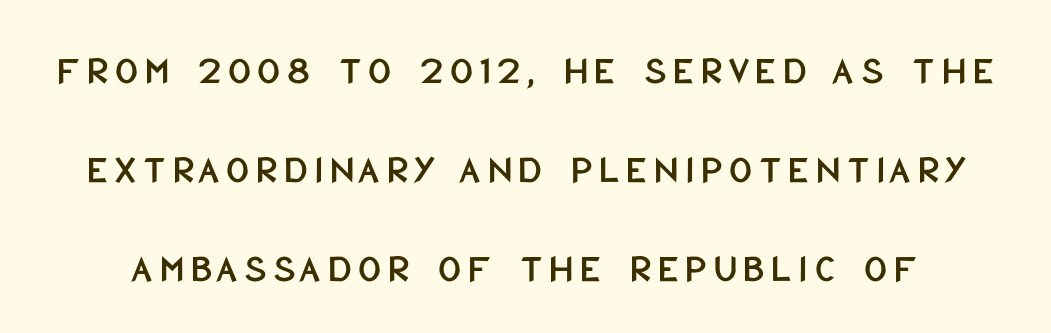
The space between consecutive lines is lavish. The letters carry no serifs — their stems end cleanly without finishing strokes. Glance below the letters and you will spot only blank space. The typography opts for an upright posture over an oblique one. The rendering uses natural spacing where letterforms have individual widths.
